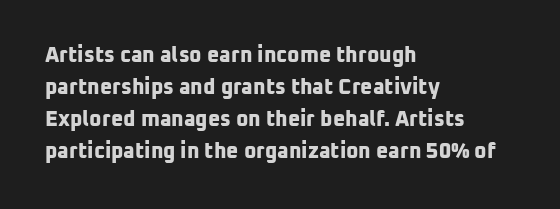
{"bold": "yes", "underline": "no", "align": "left", "line_spacing": "normal", "line_spacing_ratio": 1.53, "letter_spacing": "normal", "letter_spacing_em": 0.0, "glyph_px": 21}
